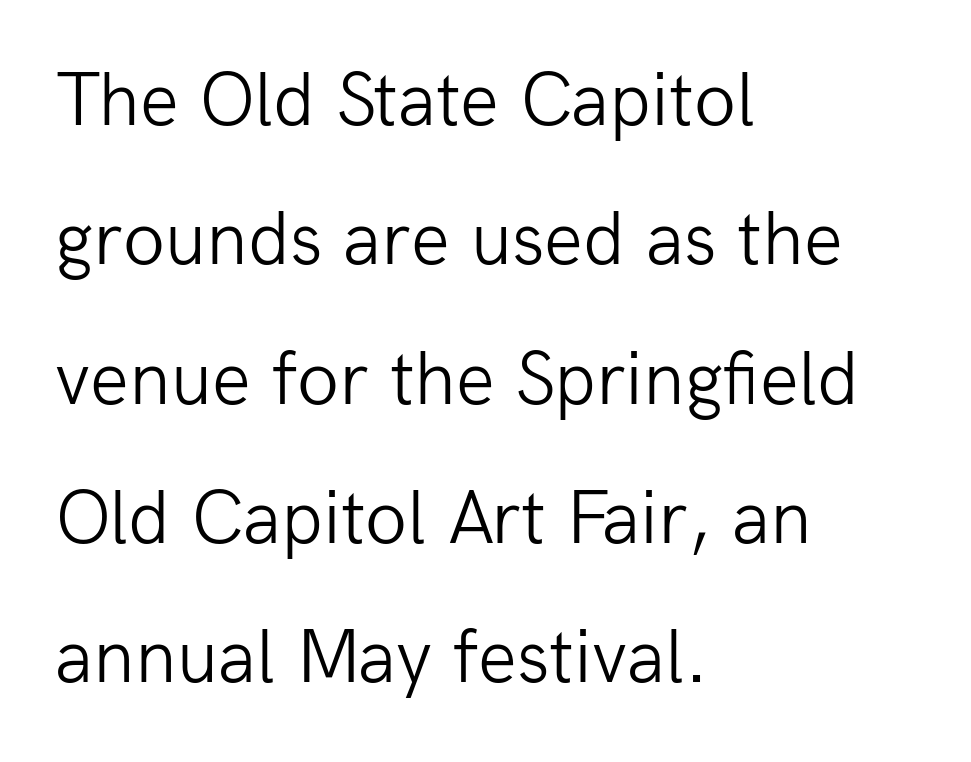
Plain, unruled lines of type. Caption: standard tracking, unaltered. Horizontal alignment here is leftward, the default for most running prose. Varying glyph widths throughout — classic text-font behaviour. Heft: none added — not bold. Serifs: no, the terminals of the letterforms are clean.
